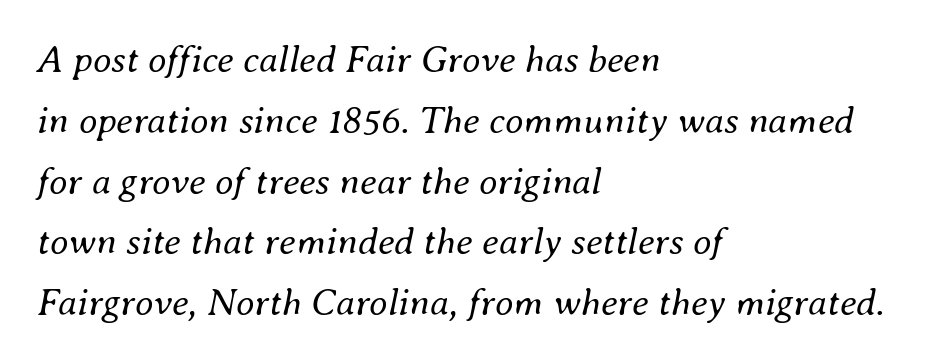
These lines are rendered in a variable-pitch font. Every character sits at an angle, as italics do. This sample keeps an unexceptional amount of space between lines. These lines stack with their left ends in a neat column. The horizontal fit of the characters is conventional and even. No chunkiness to these letters — they're not bold.
